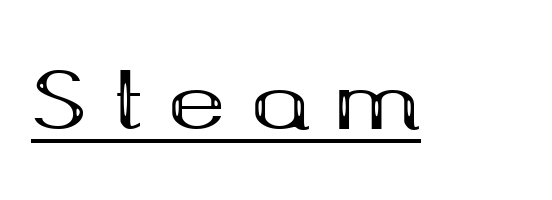
{"serif": "yes", "italic": "no", "bold": "yes", "weight": "bold", "width": "wide", "stroke_contrast": "medium", "x_height": "medium", "monospaced": "no", "underline": "yes", "letter_spacing": "wide", "letter_spacing_em": 0.32, "glyph_px": 78}
